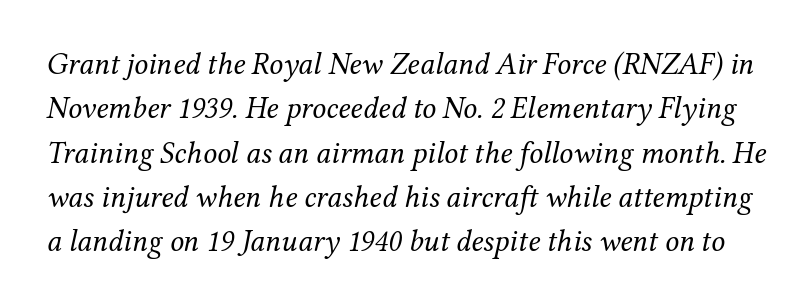
{"serif": "yes", "italic": "yes", "lean": "right", "slant_degrees": 12, "bold": "no", "weight": "regular", "width": "normal", "stroke_contrast": "medium", "x_height": "medium", "monospaced": "no", "underline": "no", "line_spacing": "normal", "line_spacing_ratio": 1.43, "letter_spacing": "normal", "letter_spacing_em": 0.0, "glyph_px": 31}
